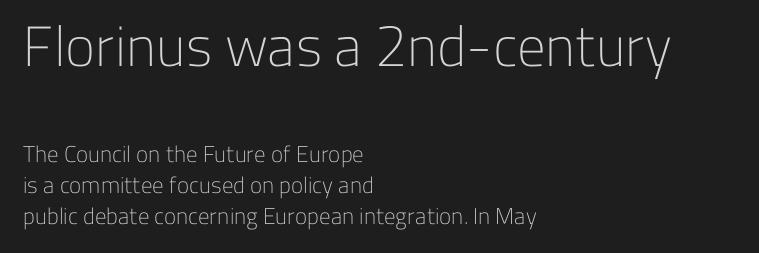
Q: Is the text bold? A: No.
Q: Is the text italic (slanted)? A: No, it is upright.
Q: Is the typeface a serif or a sans-serif typeface? A: Sans-serif.
Q: Is the text underlined? A: No.
Q: How is the paragraph aligned? A: Left-aligned.
Q: Is the spacing between letters normal or unusually wide? A: Normal.
Q: Is the spacing between lines tight, normal or loose? A: Normal.
Q: Which block of text is set in a larger size, the first (top) or the second (bottom)? A: The first (top) one.
Q: Width (condensed, normal, or wide)? A: Normal.
Q: Stroke contrast? A: Low.
Q: x-height? A: Medium.
Q: Monospaced? A: No.
